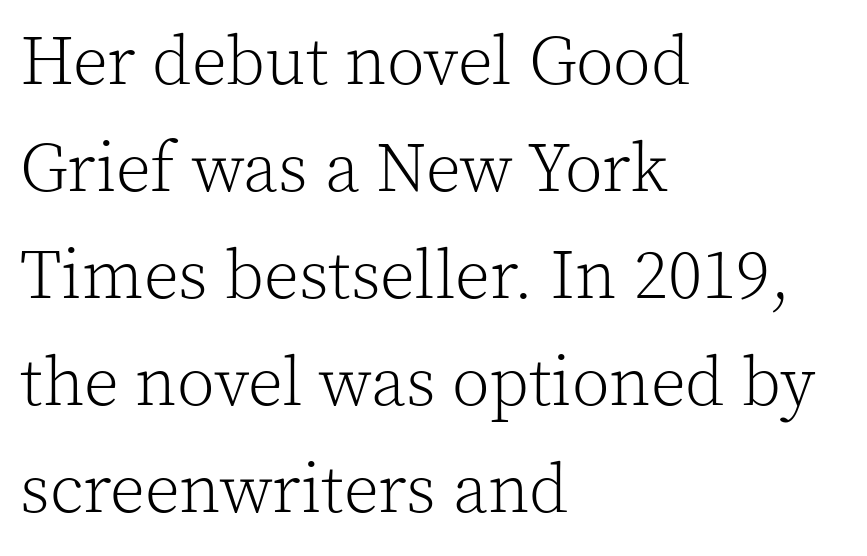
The words here are not underlined. Ink coverage per letter is moderate at most. A classic flush-left, rag-right setting is used for this passage. Character widths vary here, with narrow letters taking less room than wide ones. Vertical strokes here are truly vertical.
